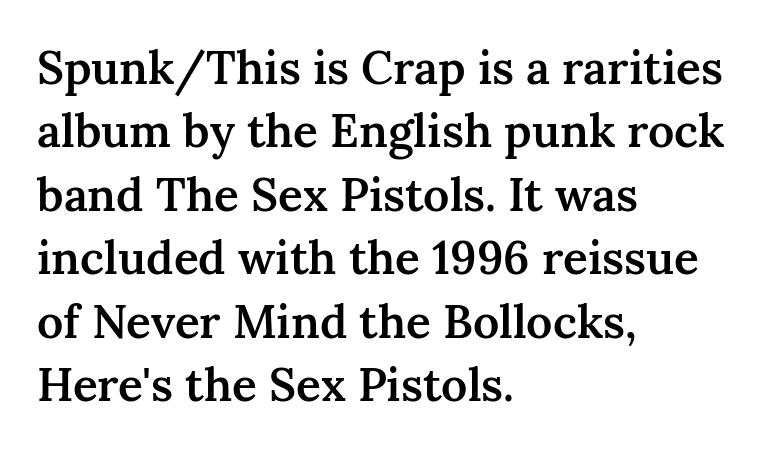
Is the letter spacing exaggerated? No — it looks like the ordinary default. Letters rest on an invisible, unmarked baseline. The lines sit at an ordinary, default distance from one another. Italic? Not at all — the glyphs are vertical.
